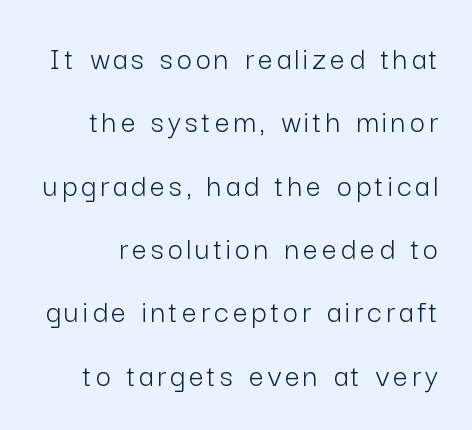
Varying glyph widths throughout — classic text-font behaviour. A light-to-regular cut is what we see here. What kind of face is this? One without serifs — a sans. Descenders hang freely into open space.
